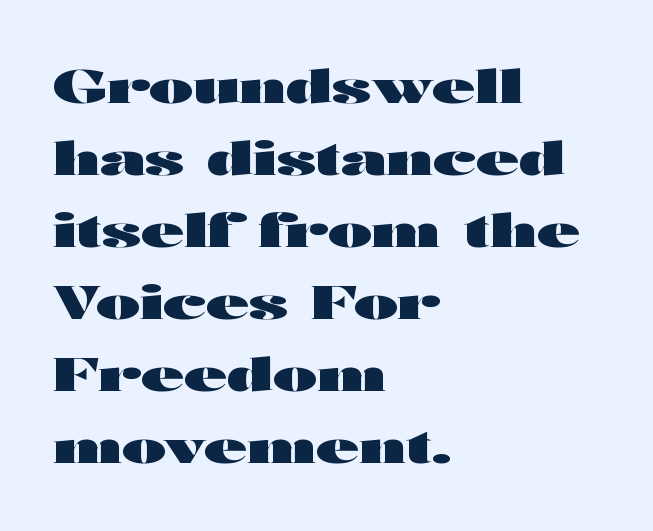
The image shows 47 px heavy, wide type, upright; set left-aligned, normal line spacing (1.53x), normal letter spacing, not underlined; high stroke contrast and a medium x-height.
